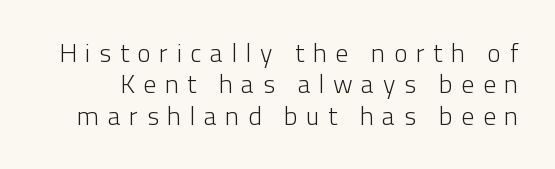
The image shows 26 px text type, upright; set line spacing 1.21x, unusually wide letter spacing (+0.33 em), not underlined.
